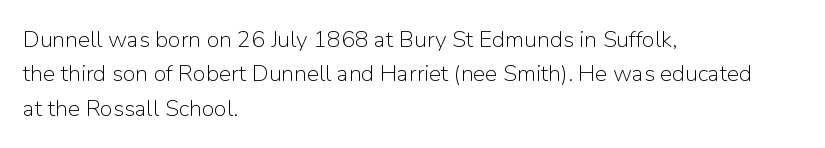
Observe the ordinary spacing: letters are neighbours, not strangers. Only glyphs here, with clear space below each row. Honestly, the row spacing looks completely unremarkable. No letter is thick-stroked: the sample isn't bold.
